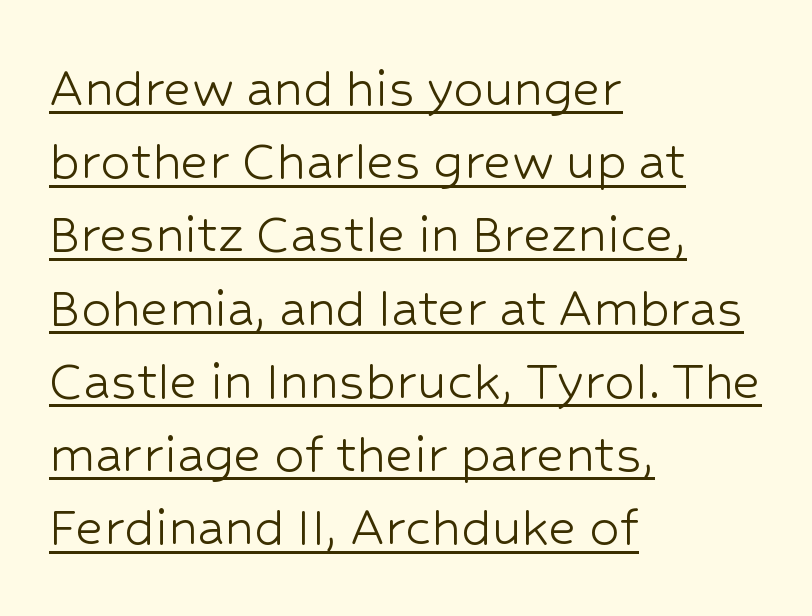
{"serif": "no", "italic": "no", "bold": "no", "weight": "light", "width": "normal", "stroke_contrast": "low", "x_height": "medium", "monospaced": "no", "underline": "yes", "align": "left", "line_spacing_ratio": 1.22, "letter_spacing": "normal", "letter_spacing_em": 0.0, "glyph_px": 60}
